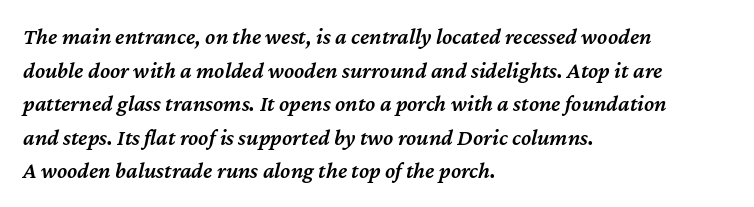
This rendering features lettering with no underline. Each word holds together tightly as a unit, with standard inter-letter gaps. These words are printed semibold, heavier than regular yet not bold. Vertically, the passage feels balanced, rows spaced as you'd expect. Slanted lettering throughout. This sample is left-justified, so line endings fall wherever the words run out.
